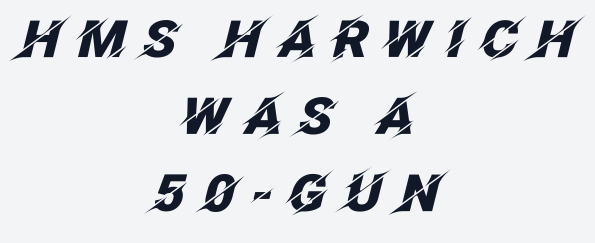
The image shows 51 px heavy type, italic (leaning right); set centered, normal line spacing (1.51x), unusually wide letter spacing (+0.29 em), not underlined; low stroke contrast and a large x-height.
